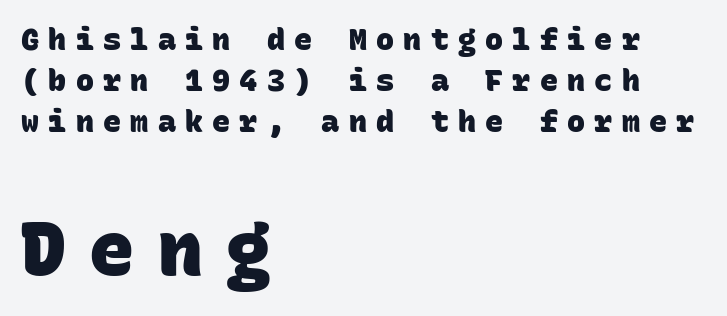
A typesetter would label this face a sans. Honestly, the letter spacing is so wide it's the main thing you notice. Each row of text sits above clean, open space. A normal amount of white space separates one row of letters from the next. Is the type bold? Yes — the strokes are clearly thick and heavy. Each letter, wide or thin by design, is forced into the same width here.
